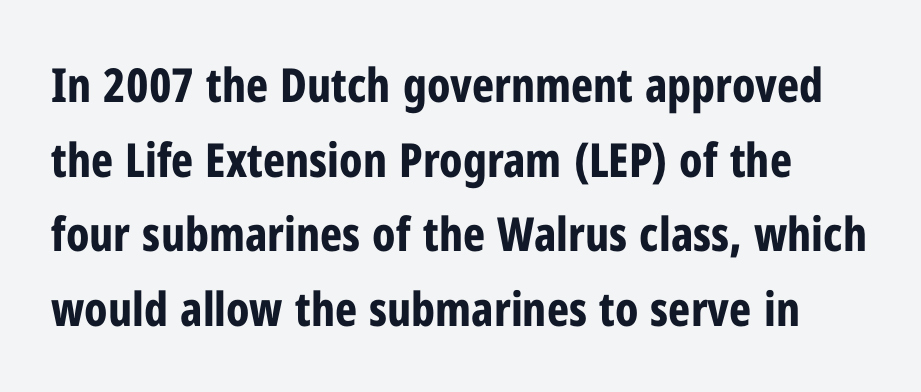
Q: Is the text bold? A: Yes.
Q: Is the text italic (slanted)? A: No, it is upright.
Q: Is the typeface a serif or a sans-serif typeface? A: Sans-serif.
Q: Is the text underlined? A: No.
Q: Is the spacing between letters normal or unusually wide? A: Normal.
Q: Is the spacing between lines tight, normal or loose? A: Normal.
Q: Width (condensed, normal, or wide)? A: Condensed.
Q: Stroke contrast? A: Low.
Q: x-height? A: Medium.
Q: Monospaced? A: No.
